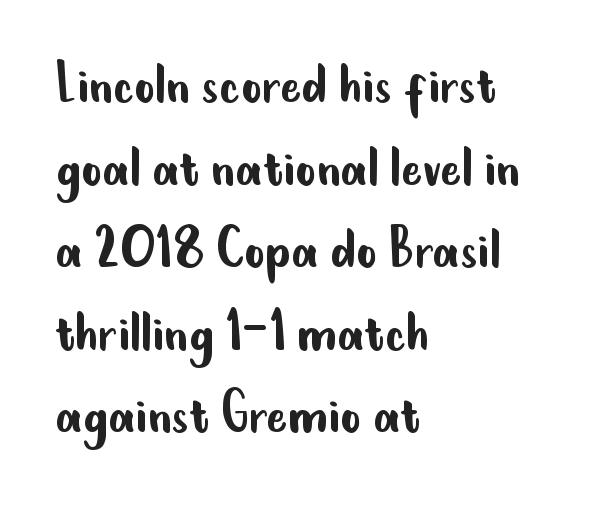
{"serif": "no", "italic": "no", "bold": "no", "weight": "regular", "width": "condensed", "stroke_contrast": "low", "x_height": "small", "monospaced": "no", "underline": "no", "align": "left", "line_spacing": "normal", "line_spacing_ratio": 1.29, "letter_spacing": "normal", "letter_spacing_em": 0.0, "glyph_px": 64}
